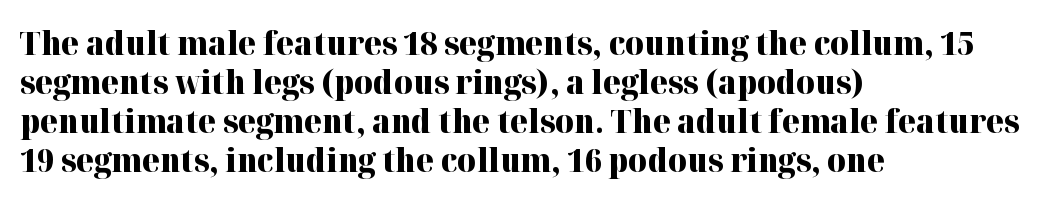
The image shows 32 px heavy serif type, upright; set left-aligned, line spacing 1.22x, normal letter spacing, not underlined; high stroke contrast and a medium x-height.
